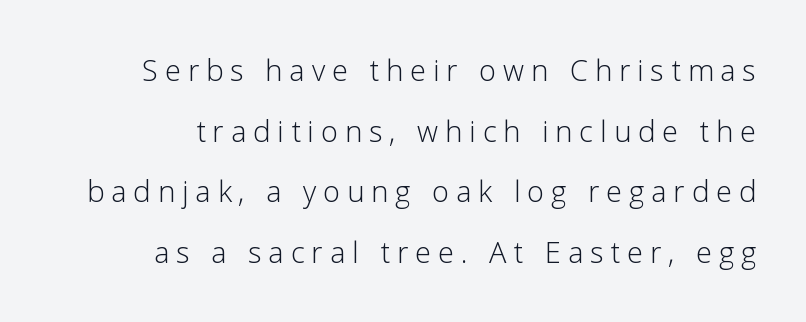
Q: Is the text bold? A: No.
Q: Is the text italic (slanted)? A: No, it is upright.
Q: Is the typeface a serif or a sans-serif typeface? A: Sans-serif.
Q: Is the text underlined? A: No.
Q: Is the spacing between letters normal or unusually wide? A: Unusually wide.
Q: Is the spacing between lines tight, normal or loose? A: Loose.
Q: Width (condensed, normal, or wide)? A: Normal.
Q: Stroke contrast? A: Low.
Q: x-height? A: Medium.
Q: Monospaced? A: No.
